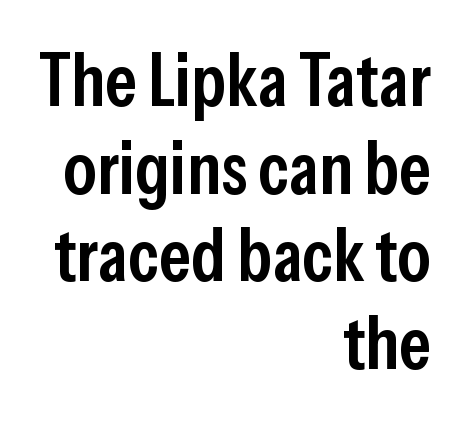
The image shows 75 px semibold, condensed sans-serif type, upright; set right-aligned, line spacing 1.17x, normal letter spacing, not underlined; low stroke contrast and a medium x-height.
